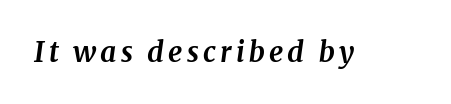
Q: Is the text bold? A: Yes.
Q: Is the text italic (slanted)? A: Yes, it leans right by about 8 degrees.
Q: Is the typeface a serif or a sans-serif typeface? A: Serif.
Q: Is the text underlined? A: No.
Q: Width (condensed, normal, or wide)? A: Normal.
Q: Stroke contrast? A: Medium.
Q: x-height? A: Medium.
Q: Monospaced? A: No.
